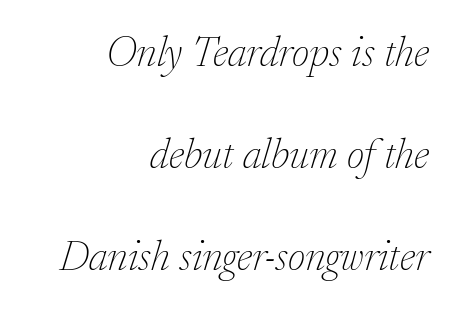
Horizontally, the lines are justified to the trailing edge only. Does extra space separate the letters? No, they use regular spacing. A quiet, ordinary-to-light weight characterises the typeface. The designer dialed line spacing up above the default. The designer went with a serif here, giving each stem small feet. The string is rendered with underlining switched off.
